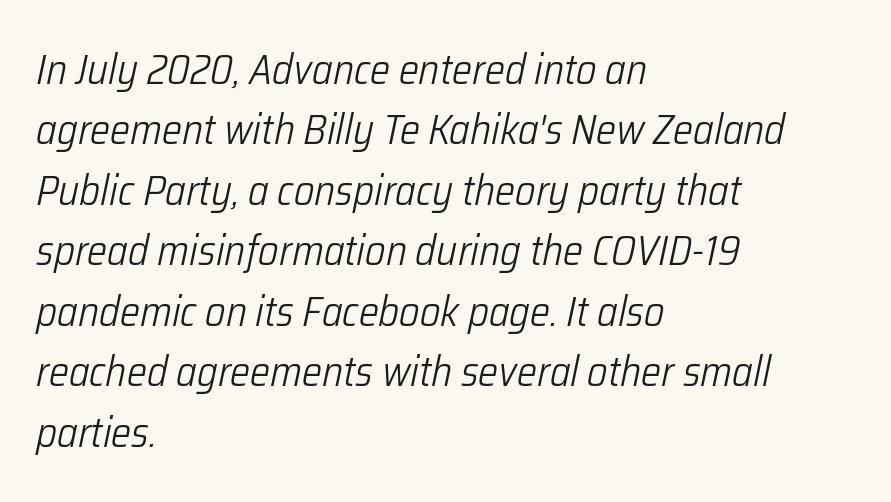
{"italic": "yes", "lean": "right", "slant_degrees": 12, "bold": "no", "weight": "light", "width": "condensed", "stroke_contrast": "low", "x_height": "medium", "monospaced": "no", "underline": "no", "align": "left", "line_spacing": "normal", "line_spacing_ratio": 1.44, "letter_spacing": "normal", "letter_spacing_em": 0.0, "glyph_px": 42}
